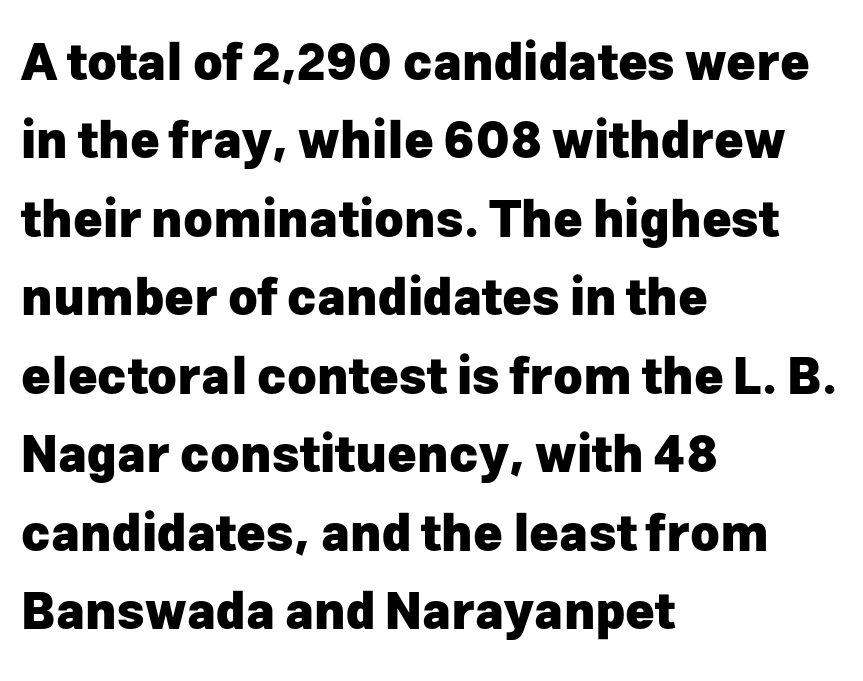
Glyph-to-glyph distance matches everyday printed text. The designer went with a sans here, leaving each stem footless. The letters advance in unequal steps, a hallmark of proportional type. Letters rest on an invisible, unmarked baseline. Summary of vertical rhythm: regular, with standard interline spacing.
